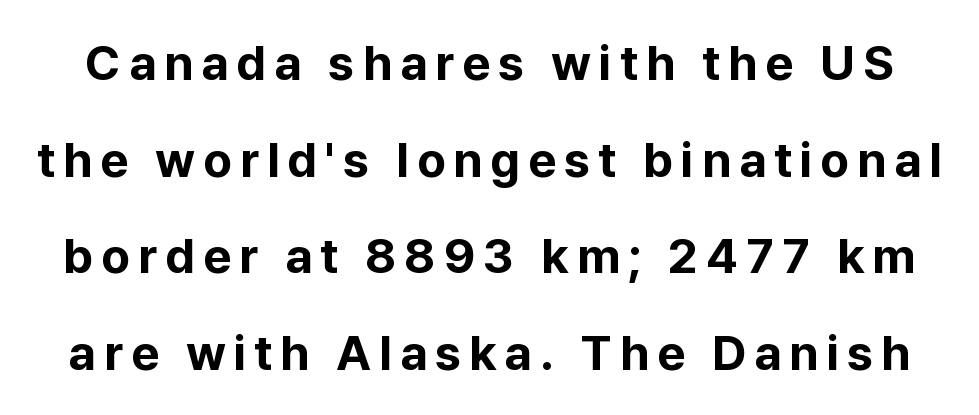
Q: Is the text bold? A: Yes.
Q: Is the text italic (slanted)? A: No, it is upright.
Q: Is the typeface a serif or a sans-serif typeface? A: Sans-serif.
Q: Is the text underlined? A: No.
Q: Is the spacing between lines tight, normal or loose? A: Loose.
Q: Width (condensed, normal, or wide)? A: Normal.
Q: Stroke contrast? A: Low.
Q: x-height? A: Medium.
Q: Monospaced? A: No.
